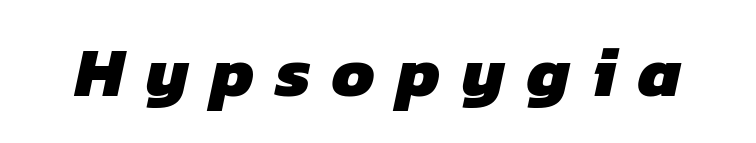
{"serif": "no", "bold": "yes", "weight": "heavy", "width": "normal", "stroke_contrast": "low", "x_height": "medium", "monospaced": "no", "underline": "no", "letter_spacing": "wide", "letter_spacing_em": 0.31, "glyph_px": 70}
